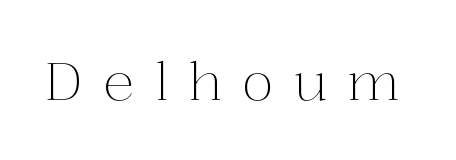
Someone cranked the tracking dial way up on this one. This rendering features lettering with no underline. Varying glyph widths throughout — classic text-font behaviour. Classification — serif. No italicization has been applied; the sample stays upright. No heavy texture on the line: the type isn't bold.
